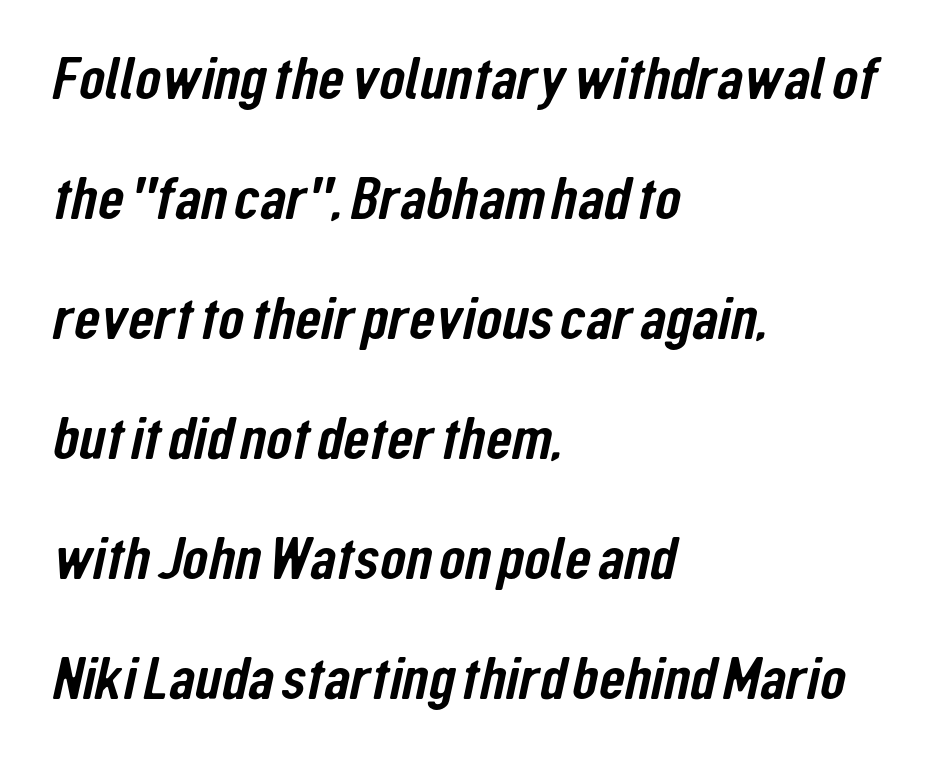
Q: Is the typeface a serif or a sans-serif typeface? A: Sans-serif.
Q: Is the text underlined? A: No.
Q: How is the paragraph aligned? A: Left-aligned.
Q: Is the spacing between letters normal or unusually wide? A: Normal.
Q: Is the spacing between lines tight, normal or loose? A: Loose.
Q: Width (condensed, normal, or wide)? A: Condensed.
Q: Stroke contrast? A: Low.
Q: x-height? A: Medium.
Q: Monospaced? A: No.
